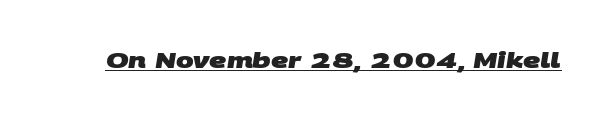
Look at the stroke-to-counter ratio: heavy, a bold. Quick note: underline on. Nothing unusual about the tracking: characters are spaced as the font intends.
